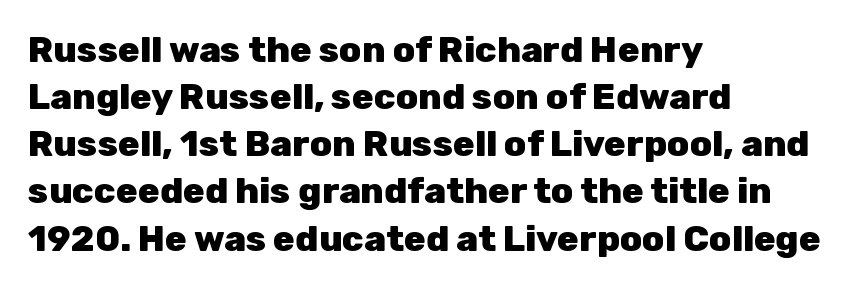
If you drew a line through each stem, it would be perfectly vertical. Chunky letters — that's bold for sure. One glance says typical: line gaps are just what's usual. All the whitespace from short lines collects on the right. Note the varied advance widths — an 'i' is clearly narrower than an 'm'. Default kerning and tracking; the words read as compact shapes.
